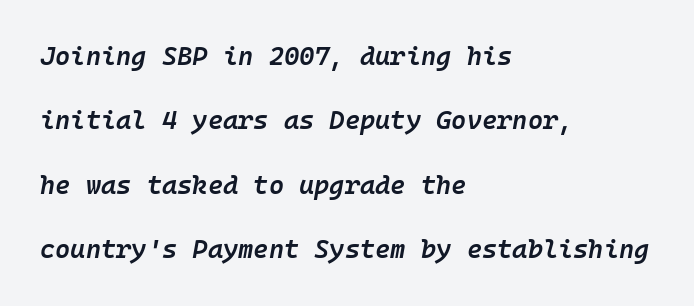
{"italic": "yes", "lean": "right", "slant_degrees": 10, "bold": "semi", "underline": "no", "align": "left", "line_spacing": "loose", "line_spacing_ratio": 2.48, "letter_spacing": "normal", "letter_spacing_em": 0.0, "glyph_px": 26}
